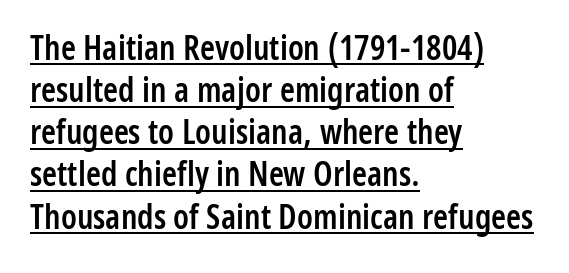
The image shows 34 px semibold, condensed sans-serif type, upright; set left-aligned, line spacing 1.24x, normal letter spacing, underlined; low stroke contrast and a medium x-height.
